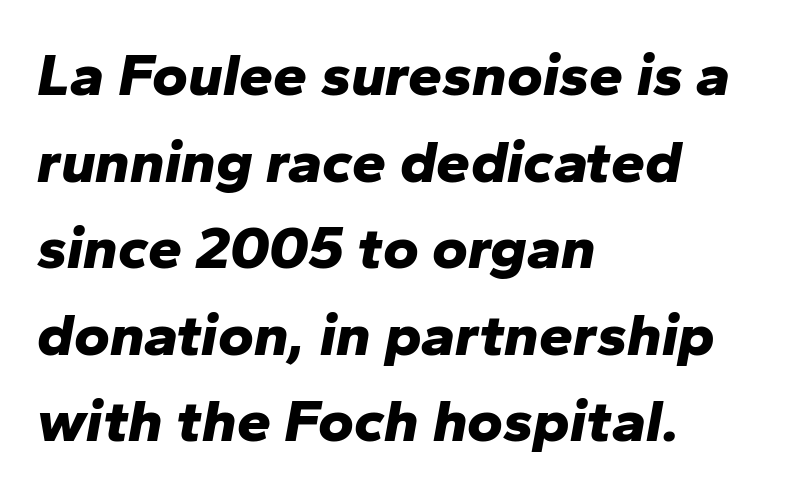
The image shows 61 px bold type, italic (leaning right); set left-aligned, normal line spacing (1.42x), normal letter spacing, not underlined; low stroke contrast and a medium x-height.
